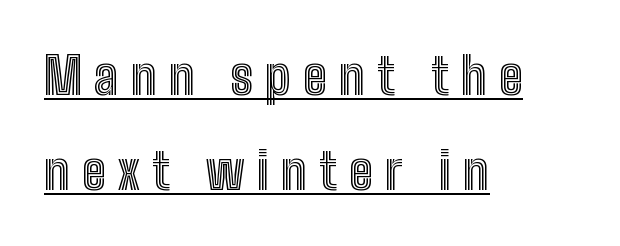
Q: Is the text italic (slanted)? A: No, it is upright.
Q: Is the text underlined? A: Yes.
Q: How is the paragraph aligned? A: Left-aligned.
Q: Is the spacing between letters normal or unusually wide? A: Unusually wide.
Q: Width (condensed, normal, or wide)? A: Condensed.
Q: x-height? A: Medium.
Q: Monospaced? A: No.
